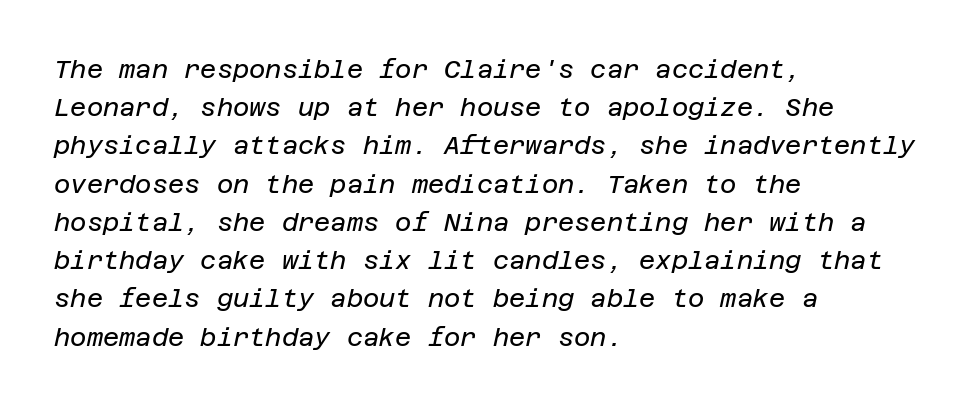
{"italic": "yes", "lean": "right", "slant_degrees": 12, "bold": "no", "underline": "no", "align": "left", "line_spacing": "normal", "line_spacing_ratio": 1.53, "letter_spacing": "normal", "letter_spacing_em": 0.0, "glyph_px": 25}
